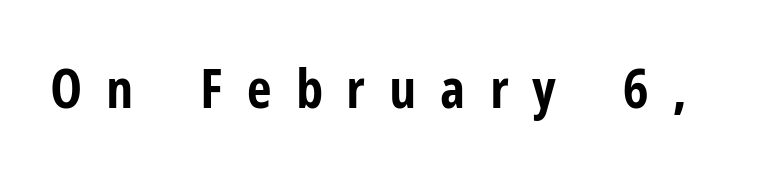
The image shows 54 px bold, condensed sans-serif type, upright; set unusually wide letter spacing (+0.44 em), not underlined; low stroke contrast and a medium x-height.
